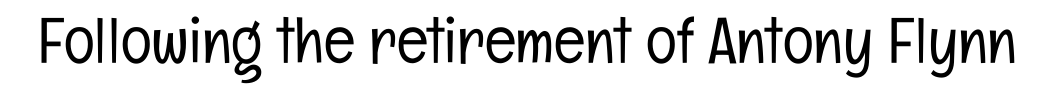
Q: Is the text bold? A: No.
Q: Is the text italic (slanted)? A: No, it is upright.
Q: Is the typeface a serif or a sans-serif typeface? A: Sans-serif.
Q: Is the text underlined? A: No.
Q: Is the spacing between letters normal or unusually wide? A: Normal.
Q: Width (condensed, normal, or wide)? A: Condensed.
Q: Stroke contrast? A: Low.
Q: x-height? A: Medium.
Q: Monospaced? A: No.
